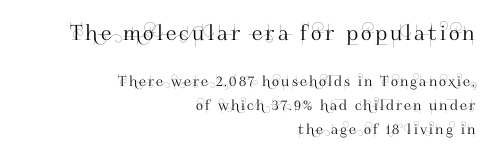
If you drew a line through each stem, it would be perfectly vertical. Lines of text with bare space underneath. Size contrast runs from large at the top to small at the bottom. These lines are set flush right with a ragged left edge.
